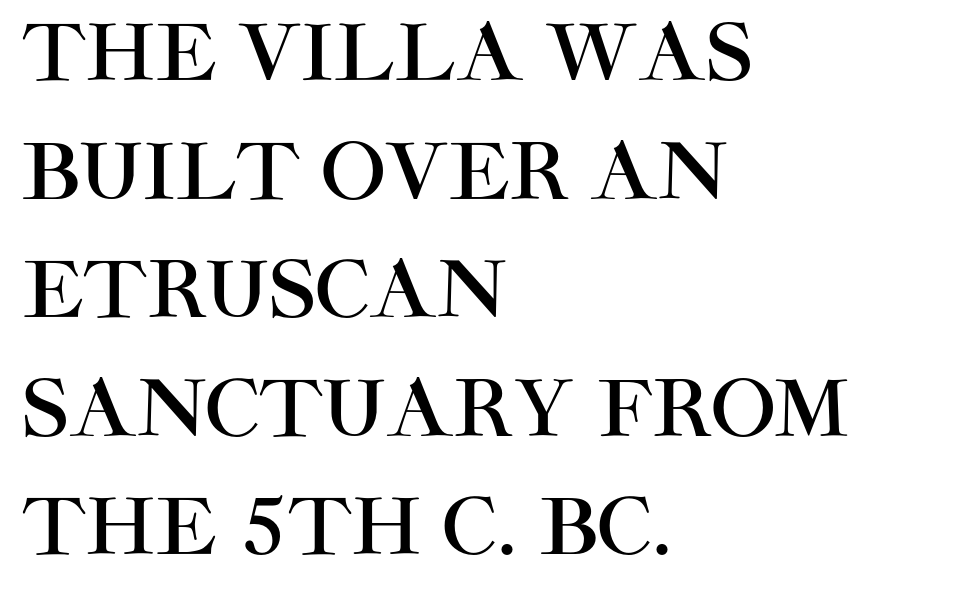
The image shows 77 px sans-serif type, upright; set left-aligned, normal line spacing (1.54x), normal letter spacing, not underlined; high stroke contrast and a large x-height.
